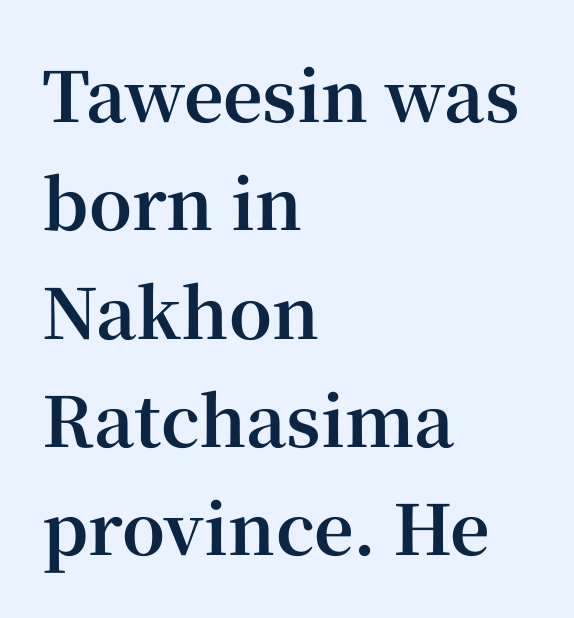
{"serif": "yes", "italic": "no", "bold": "yes", "weight": "bold", "width": "normal", "stroke_contrast": "high", "x_height": "medium", "monospaced": "no", "underline": "no", "align": "left", "line_spacing": "normal", "line_spacing_ratio": 1.57, "letter_spacing": "normal", "letter_spacing_em": 0.0, "glyph_px": 69}
